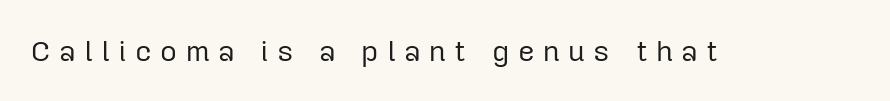
Q: Is the text bold? A: No.
Q: Is the text italic (slanted)? A: No, it is upright.
Q: Is the typeface a serif or a sans-serif typeface? A: Sans-serif.
Q: Is the text underlined? A: No.
Q: Is the spacing between letters normal or unusually wide? A: Unusually wide.
Q: Width (condensed, normal, or wide)? A: Normal.
Q: Stroke contrast? A: Low.
Q: x-height? A: Medium.
Q: Monospaced? A: No.
